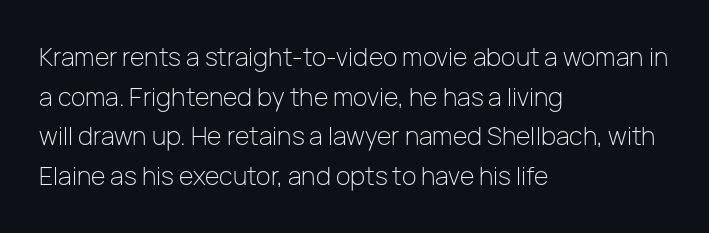
Q: Is the text bold? A: No.
Q: Is the text italic (slanted)? A: No, it is upright.
Q: Is the text underlined? A: No.
Q: How is the paragraph aligned? A: Left-aligned.
Q: Is the spacing between letters normal or unusually wide? A: Normal.
Q: Is the spacing between lines tight, normal or loose? A: Normal.
